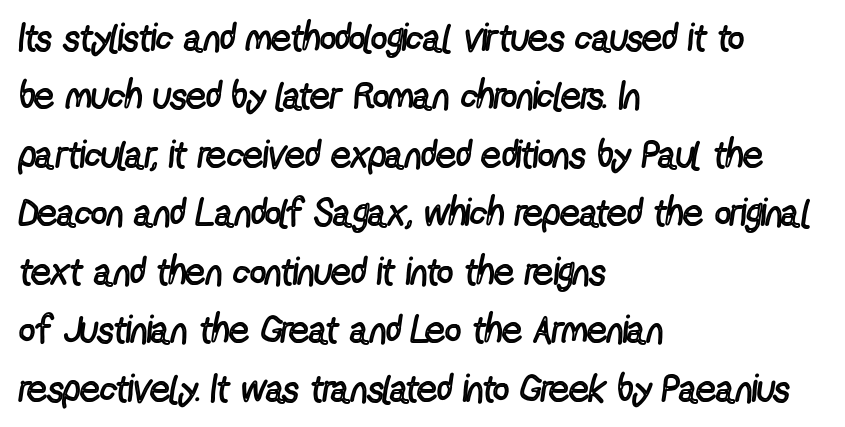
Q: Is the text bold? A: No.
Q: Is the typeface a serif or a sans-serif typeface? A: Sans-serif.
Q: Is the text underlined? A: No.
Q: How is the paragraph aligned? A: Left-aligned.
Q: Is the spacing between letters normal or unusually wide? A: Normal.
Q: Is the spacing between lines tight, normal or loose? A: Normal.
Q: Width (condensed, normal, or wide)? A: Condensed.
Q: x-height? A: Medium.
Q: Monospaced? A: No.
